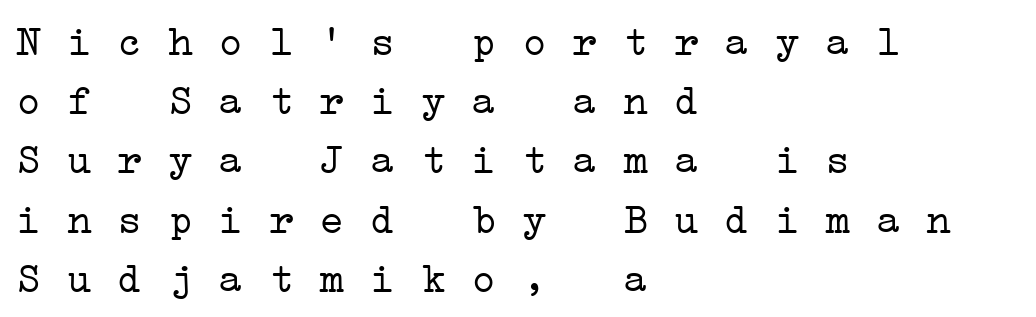
The image shows 42 px light, wide serif type, monospaced; set left-aligned, normal line spacing (1.41x), normal letter spacing, not underlined; low stroke contrast and a medium x-height.
